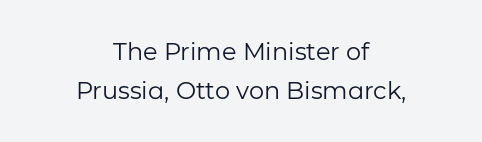
Q: Is the text bold? A: No.
Q: Is the text italic (slanted)? A: No, it is upright.
Q: Is the text underlined? A: No.
Q: How is the paragraph aligned? A: Centered.
Q: Is the spacing between letters normal or unusually wide? A: Normal.
Q: Is the spacing between lines tight, normal or loose? A: Normal.
